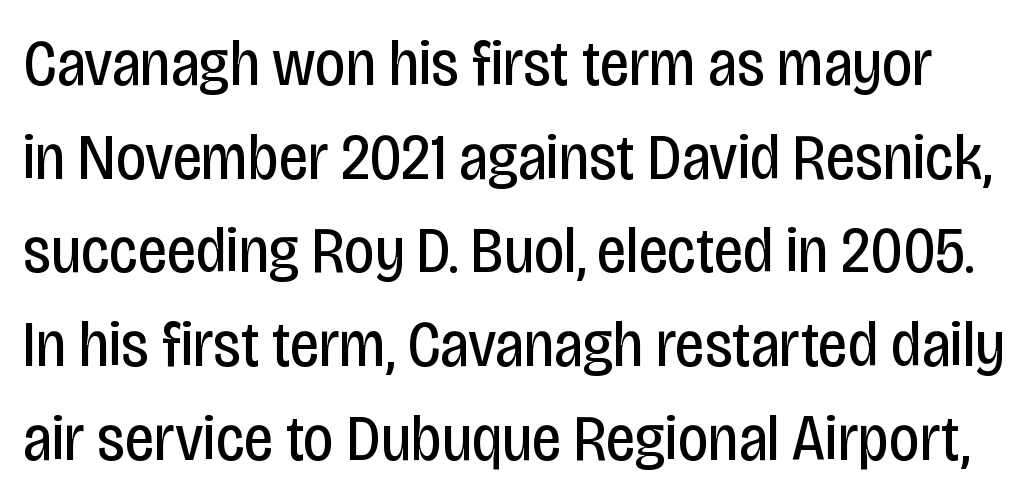
Honestly, there is no underline to notice here at all. The passage shown is typed in a proportional face where columns would drift. Designer's note — italics off, roman on. Successive baselines arrive at the customary interval.
